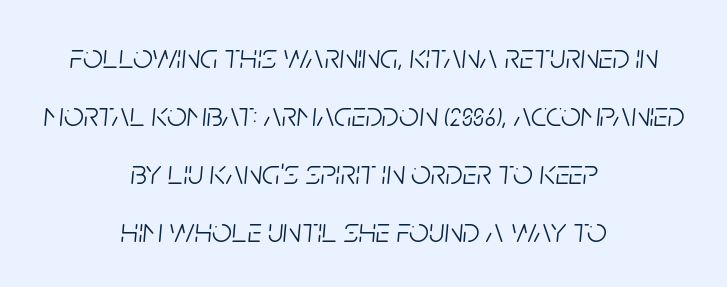
Q: Is the text bold? A: No.
Q: Is the text italic (slanted)? A: Yes, it leans right by about 5 degrees.
Q: Is the text underlined? A: No.
Q: How is the paragraph aligned? A: Centered.
Q: Is the spacing between letters normal or unusually wide? A: Normal.
Q: Is the spacing between lines tight, normal or loose? A: Normal.
Q: Width (condensed, normal, or wide)? A: Condensed.
Q: Stroke contrast? A: Low.
Q: x-height? A: Large.
Q: Monospaced? A: No.
